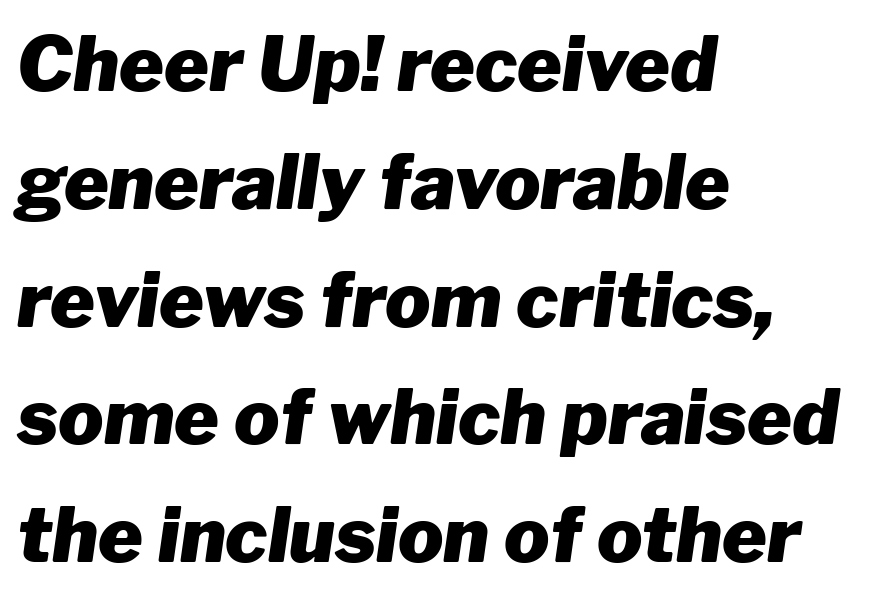
Q: Is the text bold? A: Yes.
Q: Is the text italic (slanted)? A: Yes, it leans right by about 8 degrees.
Q: Is the text underlined? A: No.
Q: How is the paragraph aligned? A: Left-aligned.
Q: Is the spacing between letters normal or unusually wide? A: Normal.
Q: Is the spacing between lines tight, normal or loose? A: Normal.
Q: Width (condensed, normal, or wide)? A: Normal.
Q: Stroke contrast? A: Low.
Q: x-height? A: Medium.
Q: Monospaced? A: No.
